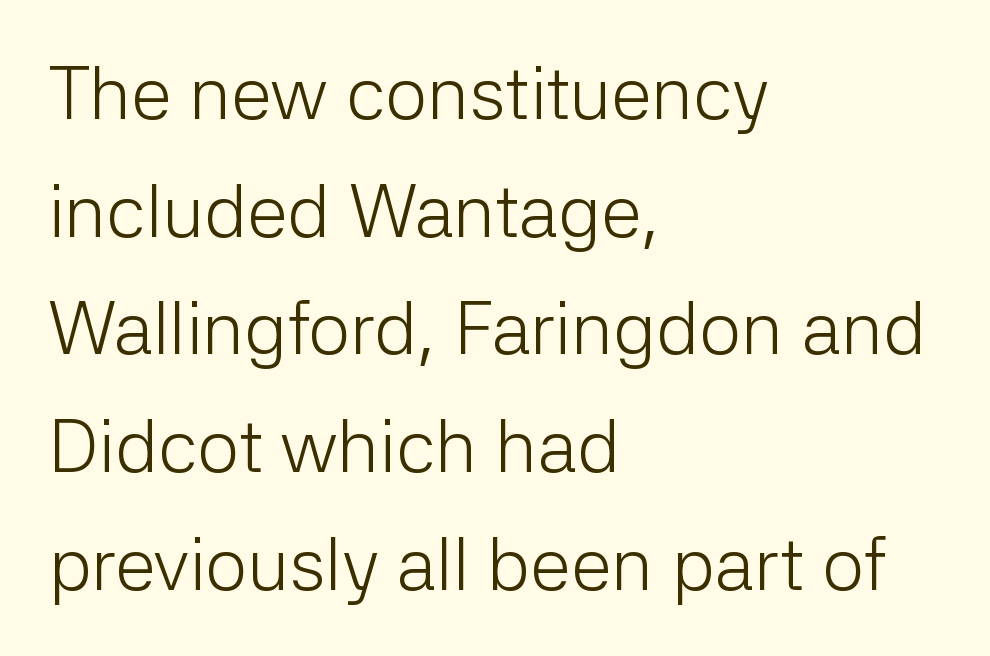
{"serif": "no", "italic": "no", "bold": "no", "weight": "light", "width": "normal", "stroke_contrast": "low", "x_height": "medium", "monospaced": "no", "underline": "no", "align": "left", "line_spacing": "normal", "line_spacing_ratio": 1.59, "letter_spacing": "normal", "letter_spacing_em": 0.0, "glyph_px": 74}
